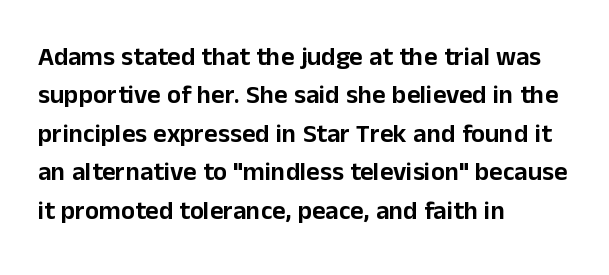
These lines keep a tight, regular rhythm from letter to letter. A student would call this left alignment; a typographer would say flush left, rag right. Descenders are the only things crossing below the line. Evenly set lines give the paragraph a standard silhouette. Ordinary non-slanted type is in use.
